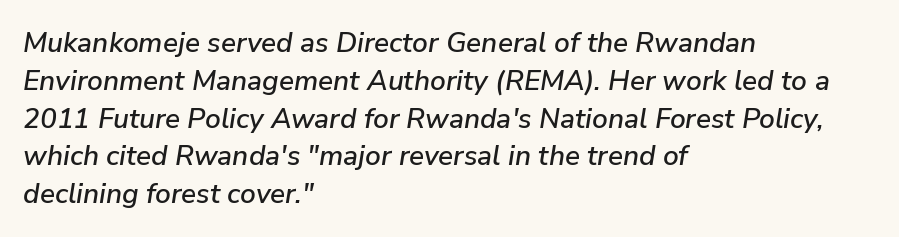
{"italic": "yes", "lean": "right", "slant_degrees": 9, "width": "normal", "stroke_contrast": "low", "x_height": "medium", "monospaced": "no", "underline": "no", "align": "left", "line_spacing": "normal", "line_spacing_ratio": 1.35, "letter_spacing": "normal", "letter_spacing_em": 0.0, "glyph_px": 28}
